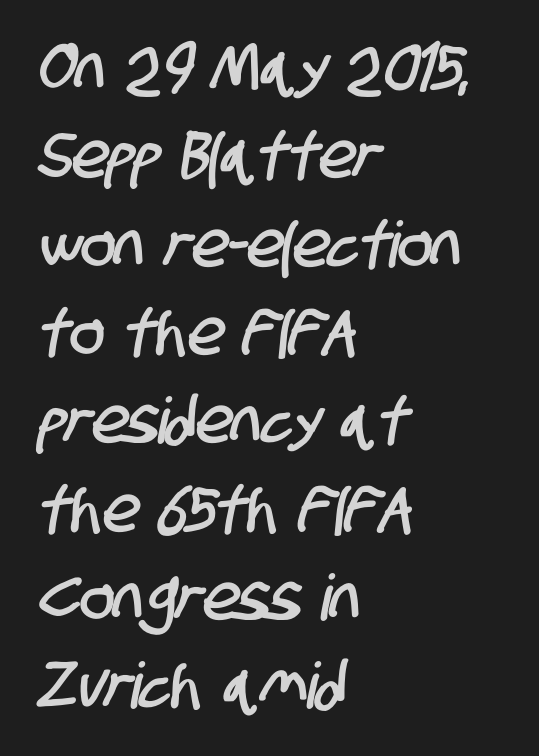
{"serif": "no", "width": "condensed", "stroke_contrast": "low", "x_height": "large", "monospaced": "no", "underline": "no", "align": "left", "line_spacing": "normal", "line_spacing_ratio": 1.38, "letter_spacing": "normal", "letter_spacing_em": 0.0, "glyph_px": 64}
